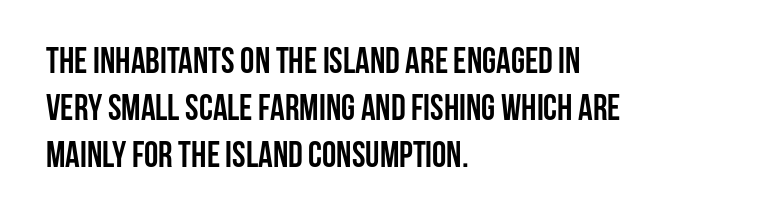
This sample uses plain, unmodified letter spacing. Italic? Not at all — the glyphs are vertical. A full-strength bold gives these letters their thick strokes. Every row of glyphs begins at an identical x-position on the left. Proportional: the letters do not fall into vertical columns. The vertical gap from one line to the next is medium.
